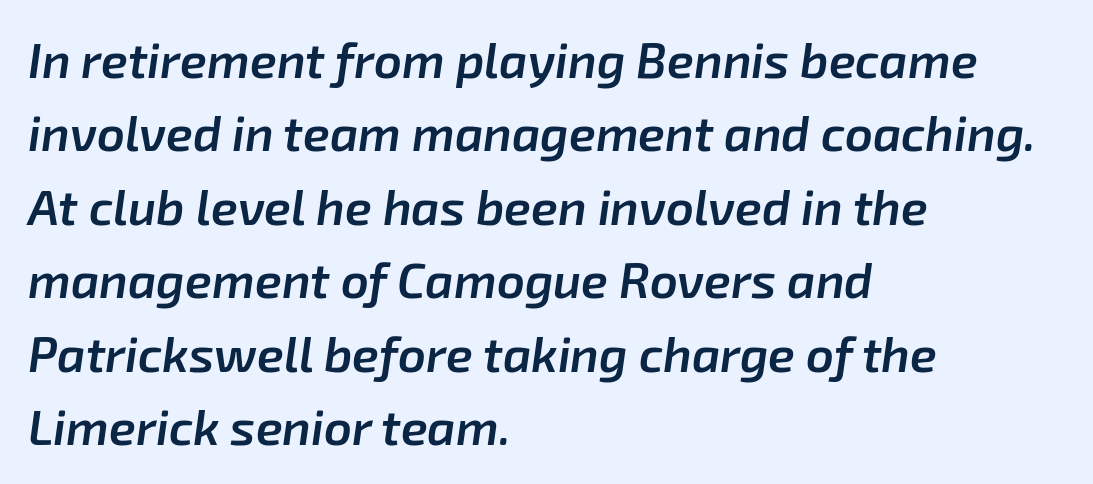
The image shows 49 px semibold type, italic (leaning right); set left-aligned, normal line spacing (1.5x), normal letter spacing, not underlined; low stroke contrast and a medium x-height.
